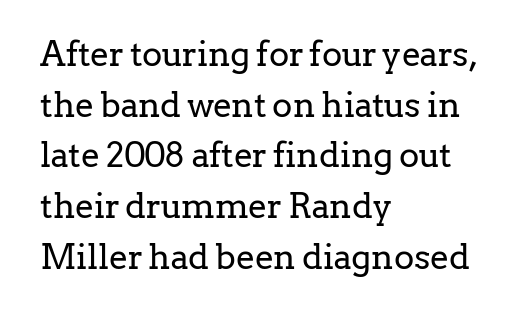
The typography opts for an upright posture over an oblique one. Character widths vary here, with narrow letters taking less room than wide ones. Typeset ragged right — the left edge is the straight one. Has an underline been added? It has not. The space between consecutive lines is moderate.
